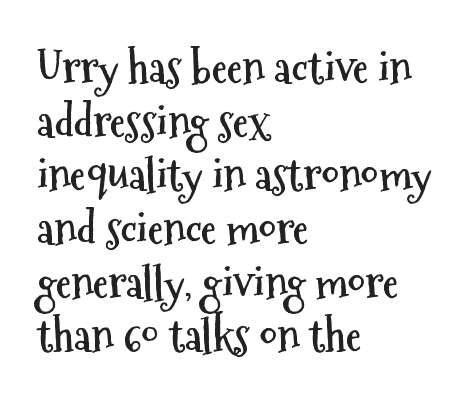
Q: Is the text bold? A: Yes.
Q: Is the text italic (slanted)? A: No, it is upright.
Q: Is the typeface a serif or a sans-serif typeface? A: Sans-serif.
Q: Is the text underlined? A: No.
Q: How is the paragraph aligned? A: Left-aligned.
Q: Is the spacing between letters normal or unusually wide? A: Normal.
Q: Width (condensed, normal, or wide)? A: Condensed.
Q: Stroke contrast? A: Medium.
Q: x-height? A: Medium.
Q: Monospaced? A: No.
